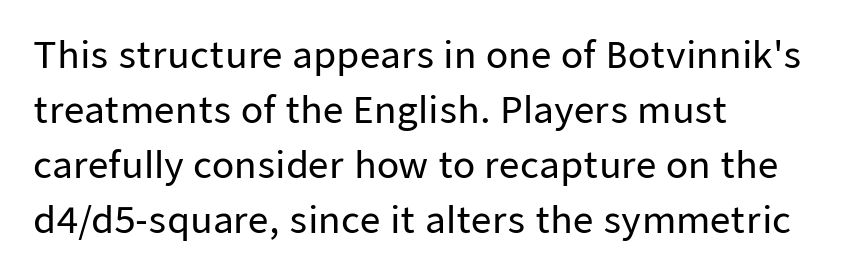
Looks like regular typesetting: each glyph gets only the width it needs. Compared with a centered layout, this one pins lines to the left instead. The gaps between neighbouring characters are ordinary and unremarkable. When letters stand straight like this, we call the style roman or upright. Plain, unruled lines of type.
